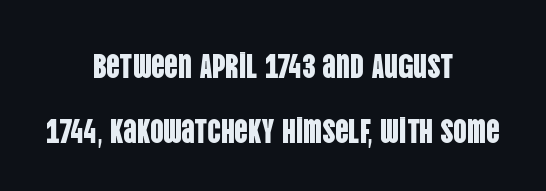
{"serif": "no", "italic": "no", "width": "condensed", "stroke_contrast": "low", "x_height": "large", "monospaced": "no", "underline": "no", "align": "center", "line_spacing": "loose", "line_spacing_ratio": 1.91, "letter_spacing": "normal", "letter_spacing_em": 0.0, "glyph_px": 34}
